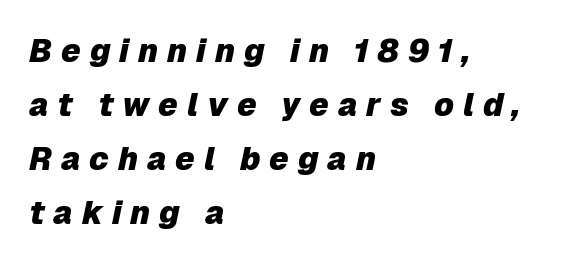
Honestly, the letter spacing is so wide it's the main thing you notice. Bare-footed words on every line. Strong, thick strokes mark this as bold type. Does the lettering tilt? It does — this is italic. Left-aligned paragraph, ragged on the right.
